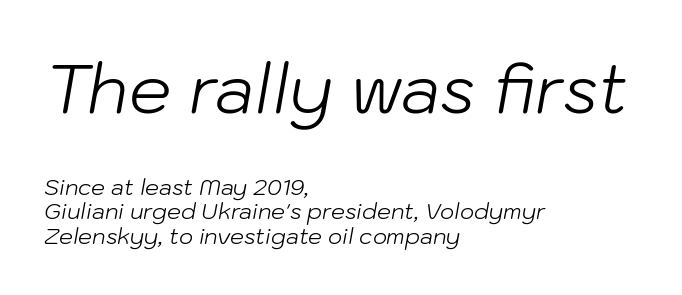
The image shows 67 px light type, italic (leaning right); set left-aligned, tight line spacing (1.11x), normal letter spacing, not underlined; the first (top) block is 3.05x larger; low stroke contrast and a medium x-height.
